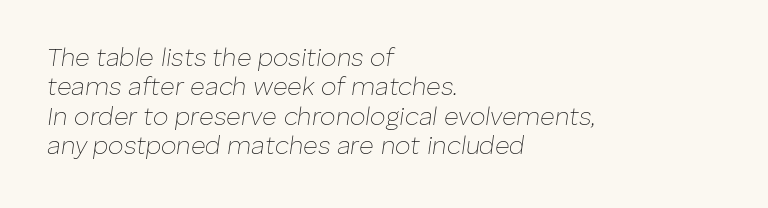
Q: Is the text bold? A: No.
Q: Is the text italic (slanted)? A: Yes, it leans right by about 8 degrees.
Q: Is the text underlined? A: No.
Q: How is the paragraph aligned? A: Left-aligned.
Q: Is the spacing between letters normal or unusually wide? A: Normal.
